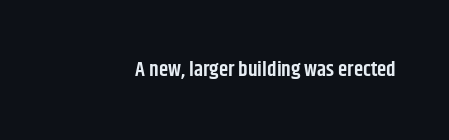
Typesetter's note: demi weight, one step under bold. The specimen omits any rule beneath the text block's lines. Is there any slant? The stems are plumb. Does extra space separate the letters? No, they use regular spacing.
